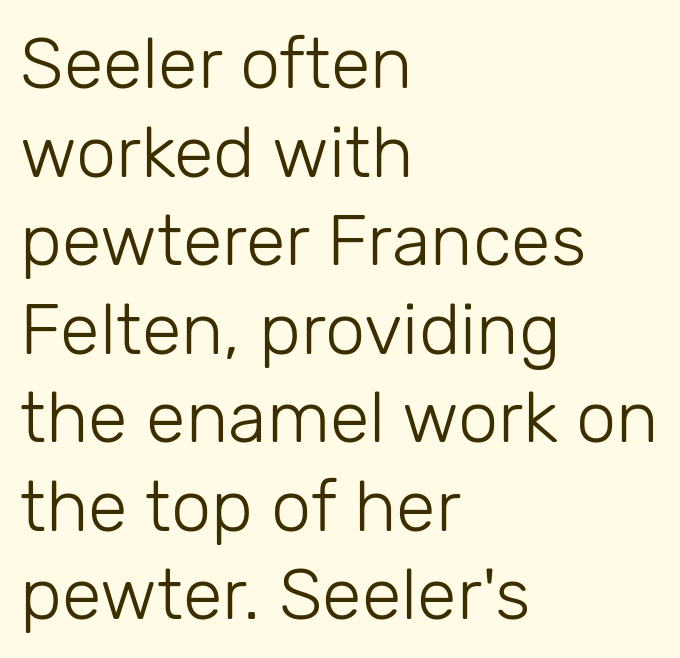
Q: Is the text bold? A: No.
Q: Is the text italic (slanted)? A: No, it is upright.
Q: Is the typeface a serif or a sans-serif typeface? A: Sans-serif.
Q: Is the text underlined? A: No.
Q: How is the paragraph aligned? A: Left-aligned.
Q: Is the spacing between letters normal or unusually wide? A: Normal.
Q: Width (condensed, normal, or wide)? A: Normal.
Q: Stroke contrast? A: Low.
Q: x-height? A: Medium.
Q: Monospaced? A: No.
